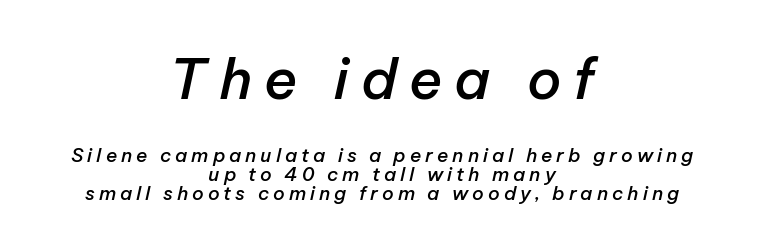
In terms of letterspacing, this is a distinctly airy, spread setting. What weight is shown? A semibold, between regular and bold. Yep, that's italic — everything's leaning. Proportional: the letters do not fall into vertical columns. Caption: upper text group enlarged, lower text group reduced.
